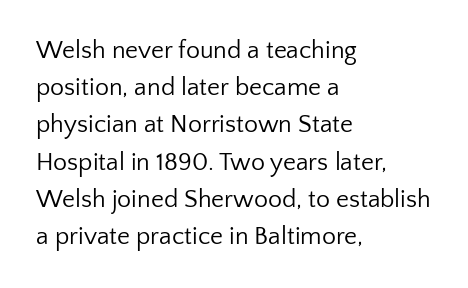
{"italic": "no", "bold": "no", "underline": "no", "align": "left", "line_spacing": "normal", "line_spacing_ratio": 1.49, "letter_spacing": "normal", "letter_spacing_em": 0.0, "glyph_px": 25}
